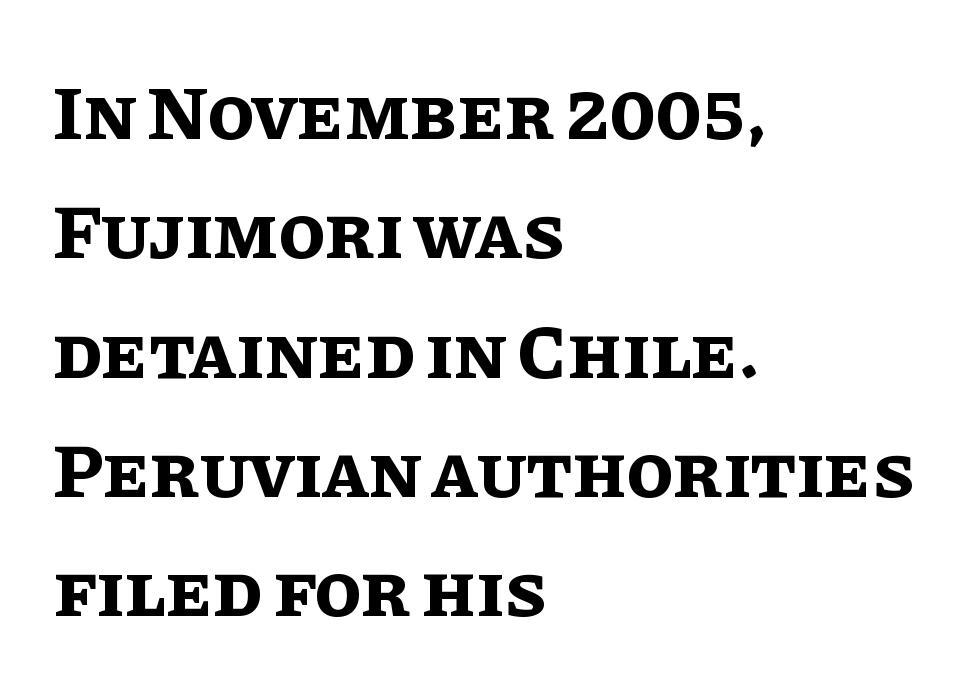
The rendering uses natural spacing where letterforms have individual widths. In terms of weight, the rendering is a true, heavy bold. No extra tracking has been applied to these lines. Anything drawn beneath the words? Only blank space.
